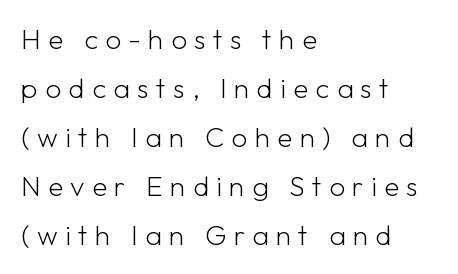
The image shows 28 px light sans-serif type, upright; set left-aligned, line spacing 1.75x, unusually wide letter spacing (+0.26 em), not underlined; low stroke contrast and a medium x-height.
